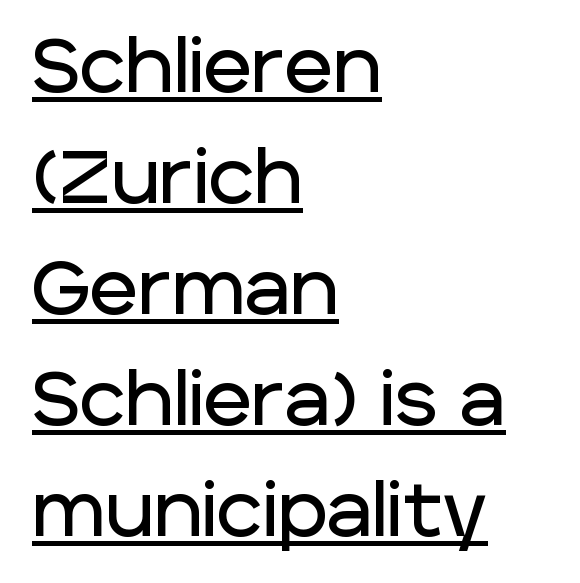
{"serif": "no", "italic": "no", "width": "normal", "stroke_contrast": "low", "x_height": "large", "monospaced": "no", "underline": "yes", "align": "left", "line_spacing": "normal", "line_spacing_ratio": 1.5, "letter_spacing": "normal", "letter_spacing_em": 0.0, "glyph_px": 74}
